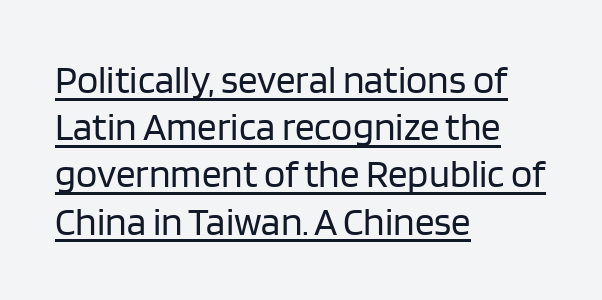
{"serif": "no", "italic": "no", "bold": "no", "weight": "regular", "width": "normal", "stroke_contrast": "low", "x_height": "large", "monospaced": "no", "underline": "yes", "align": "left", "line_spacing_ratio": 1.21, "letter_spacing": "normal", "letter_spacing_em": 0.0, "glyph_px": 39}
